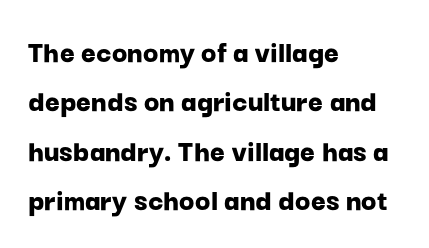
Q: Is the text bold? A: Yes.
Q: Is the text italic (slanted)? A: No, it is upright.
Q: Is the typeface a serif or a sans-serif typeface? A: Sans-serif.
Q: Is the text underlined? A: No.
Q: How is the paragraph aligned? A: Left-aligned.
Q: Is the spacing between letters normal or unusually wide? A: Normal.
Q: Is the spacing between lines tight, normal or loose? A: Normal.
Q: Width (condensed, normal, or wide)? A: Normal.
Q: Stroke contrast? A: Low.
Q: x-height? A: Medium.
Q: Monospaced? A: No.
